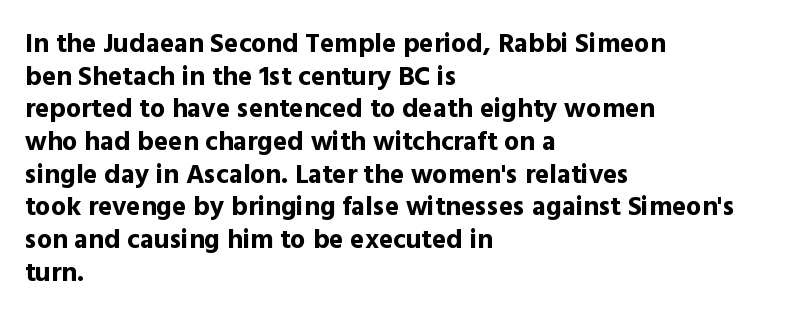
The glyphs are unaccompanied by any horizontal stroke below them. The passage shown is emphatically bold. The lettering holds an erect, upright posture throughout. Here the glyphs are tracked normally, forming tight word shapes.
